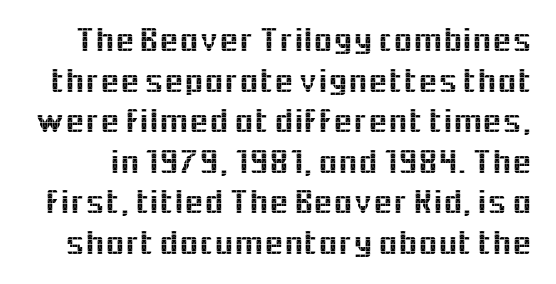
Q: Is the text italic (slanted)? A: No, it is upright.
Q: Is the typeface a serif or a sans-serif typeface? A: Sans-serif.
Q: Is the text underlined? A: No.
Q: Is the spacing between letters normal or unusually wide? A: Normal.
Q: Width (condensed, normal, or wide)? A: Normal.
Q: x-height? A: Medium.
Q: Monospaced? A: No.
